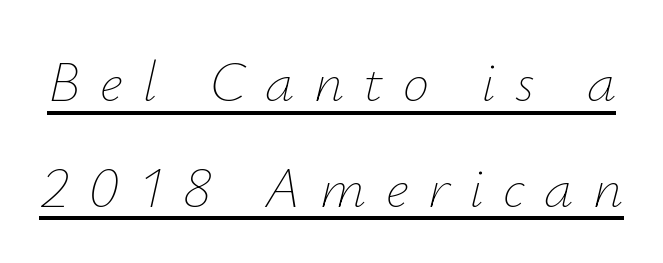
Q: Is the text bold? A: No.
Q: Is the text italic (slanted)? A: Yes, it leans right by about 12 degrees.
Q: Is the text underlined? A: Yes.
Q: Is the spacing between letters normal or unusually wide? A: Unusually wide.
Q: Width (condensed, normal, or wide)? A: Normal.
Q: Stroke contrast? A: Low.
Q: x-height? A: Small.
Q: Monospaced? A: No.
